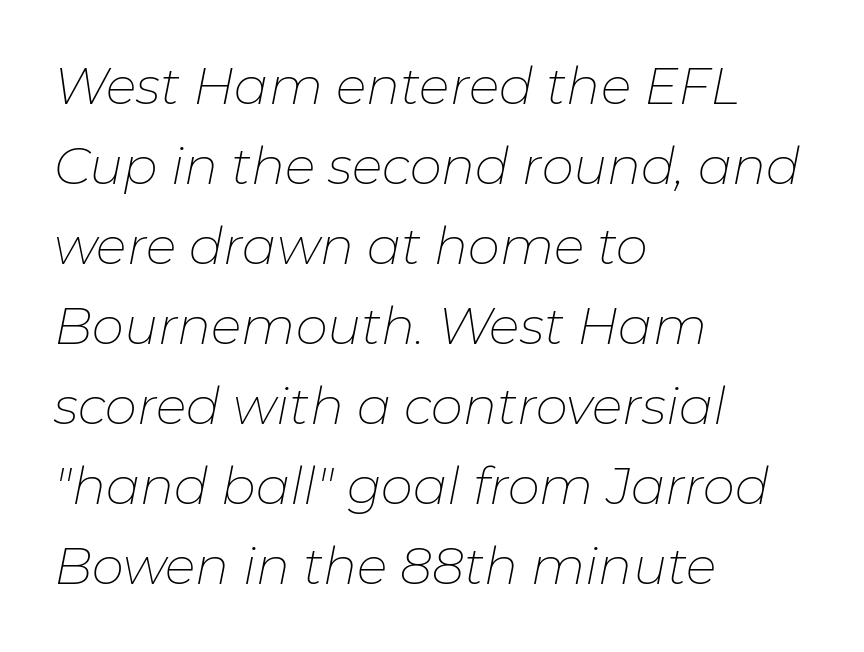
Q: Is the text bold? A: No.
Q: Is the text italic (slanted)? A: Yes, it leans right by about 11 degrees.
Q: Is the text underlined? A: No.
Q: How is the paragraph aligned? A: Left-aligned.
Q: Is the spacing between letters normal or unusually wide? A: Normal.
Q: Is the spacing between lines tight, normal or loose? A: Normal.
Q: Width (condensed, normal, or wide)? A: Normal.
Q: Stroke contrast? A: Low.
Q: x-height? A: Medium.
Q: Monospaced? A: No.
